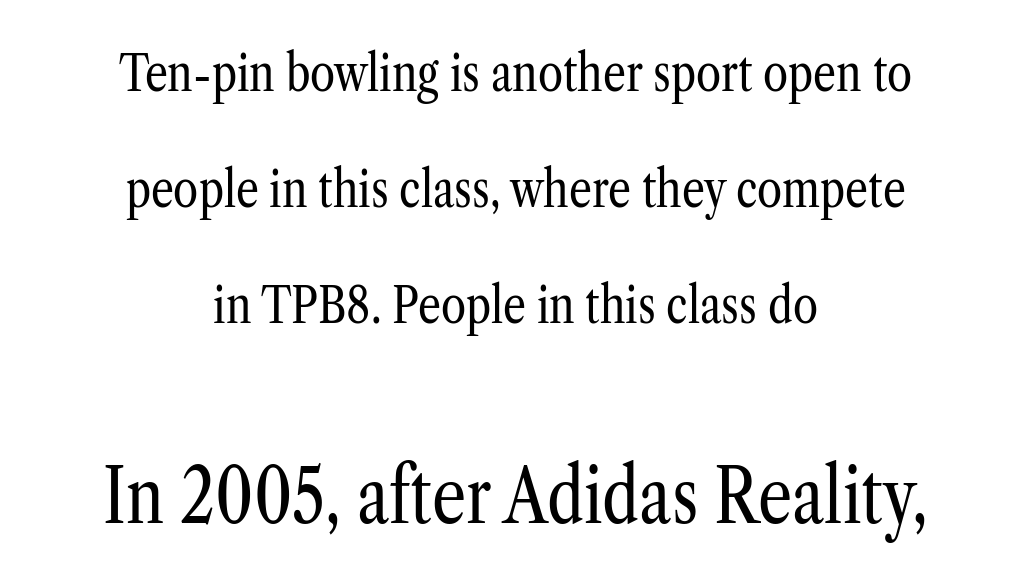
{"serif": "yes", "italic": "no", "bold": "no", "weight": "regular", "width": "condensed", "stroke_contrast": "low", "x_height": "medium", "monospaced": "no", "underline": "no", "align": "center", "line_spacing": "loose", "line_spacing_ratio": 2.27, "letter_spacing": "normal", "letter_spacing_em": 0.0, "larger_block": "second", "size_ratio": 1.49, "glyph_px": 76}
